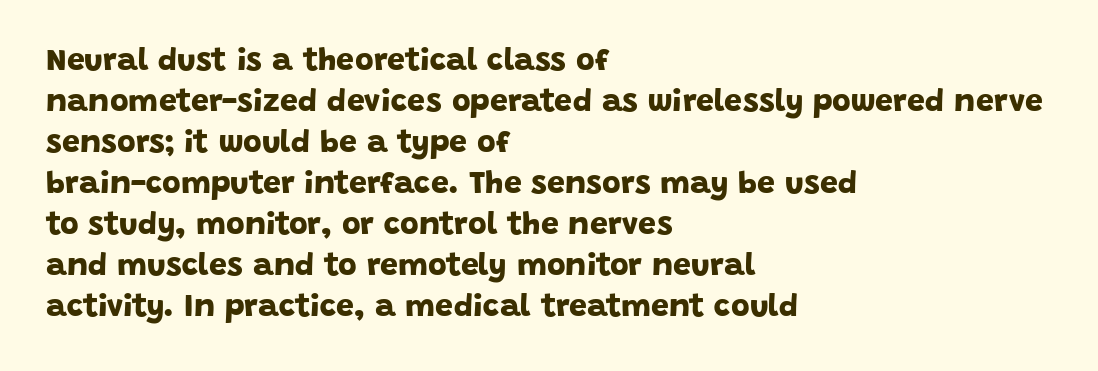
{"serif": "no", "bold": "yes", "weight": "bold", "width": "normal", "stroke_contrast": "low", "x_height": "large", "monospaced": "no", "underline": "no", "align": "left", "line_spacing": "normal", "line_spacing_ratio": 1.28, "letter_spacing": "normal", "letter_spacing_em": 0.0, "glyph_px": 32}
